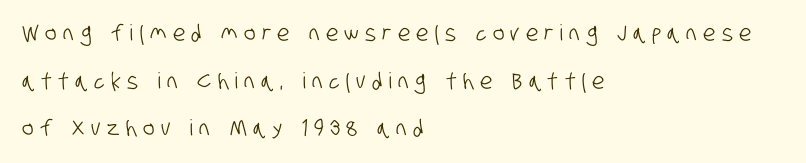
Q: Is the text underlined? A: No.
Q: How is the paragraph aligned? A: Left-aligned.
Q: Is the spacing between letters normal or unusually wide? A: Unusually wide.
Q: Is the spacing between lines tight, normal or loose? A: Loose.
